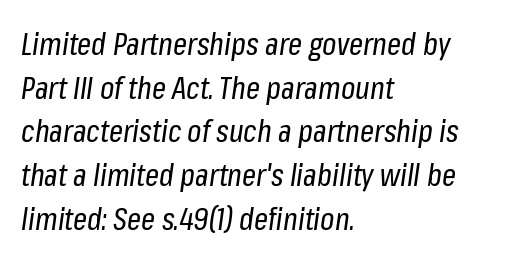
{"italic": "yes", "lean": "right", "slant_degrees": 8, "bold": "no", "weight": "regular", "width": "condensed", "stroke_contrast": "low", "x_height": "medium", "monospaced": "no", "underline": "no", "align": "left", "line_spacing": "normal", "line_spacing_ratio": 1.41, "letter_spacing": "normal", "letter_spacing_em": 0.0, "glyph_px": 31}
